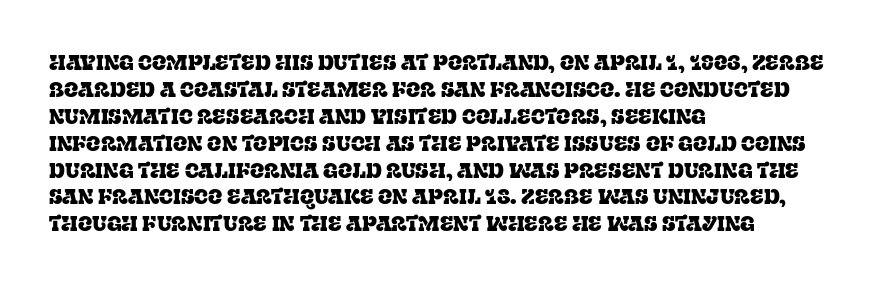
The image shows 21 px text type, upright; set left-aligned, normal line spacing (1.28x), normal letter spacing, not underlined.
